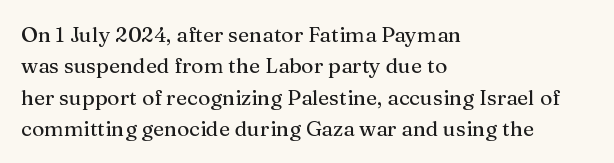
{"italic": "no", "underline": "no", "align": "left", "line_spacing": "normal", "line_spacing_ratio": 1.49, "letter_spacing": "normal", "letter_spacing_em": 0.0, "glyph_px": 21}
